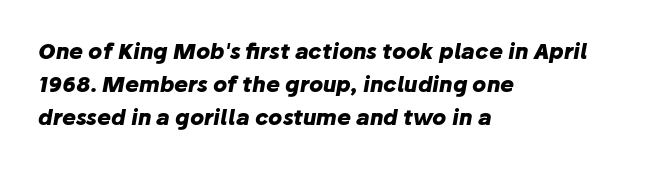
The image shows 21 px bold type, italic (leaning right); set left-aligned, normal line spacing (1.56x), normal letter spacing, not underlined.
